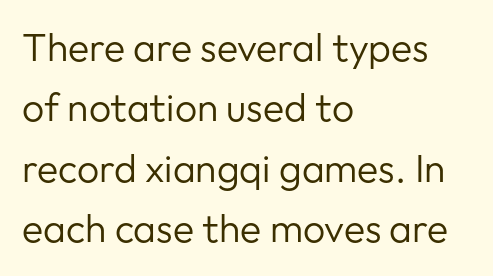
The space between consecutive lines is moderate. Serif or sans? Sans — the stroke terminals are bare. Stems here are at most as thick as an everyday book face. The foot of each line stays bare and open.
